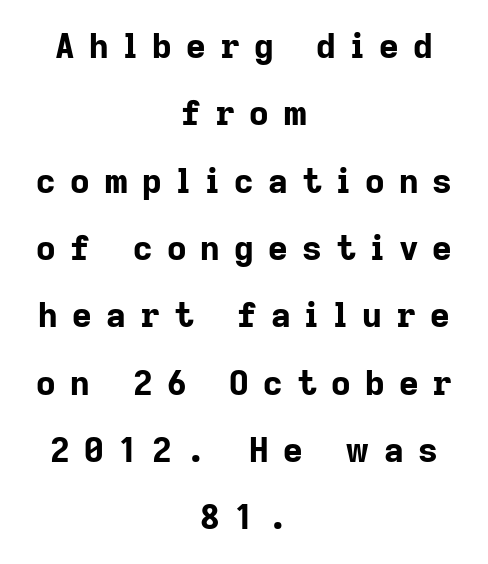
The image shows 34 px bold sans-serif type, upright; set centered, loose line spacing (1.98x), unusually wide letter spacing (+0.42 em), not underlined; low stroke contrast and a medium x-height.
